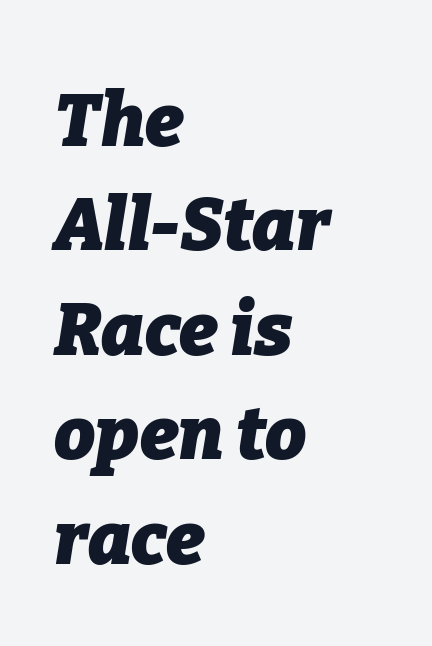
{"italic": "yes", "lean": "right", "slant_degrees": 9, "bold": "yes", "weight": "heavy", "width": "normal", "stroke_contrast": "low", "x_height": "medium", "monospaced": "no", "underline": "no", "align": "left", "line_spacing": "normal", "line_spacing_ratio": 1.43, "letter_spacing": "normal", "letter_spacing_em": 0.0, "glyph_px": 73}
